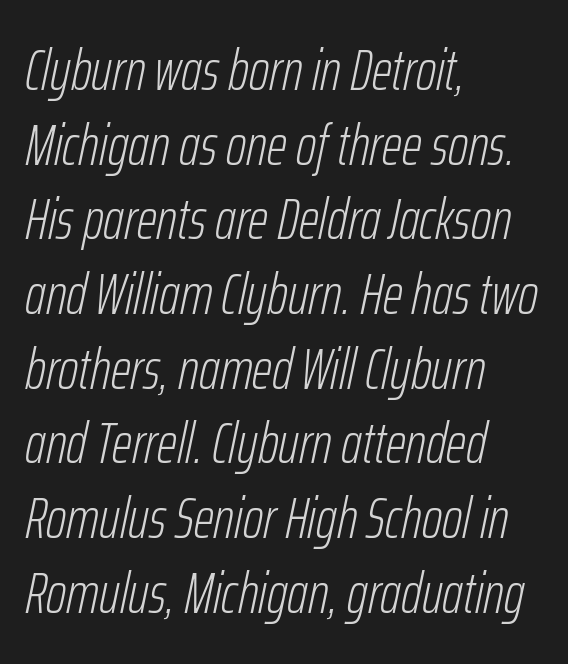
Glance below the letters and you will spot only blank space. Is the type slanted? Yes — the strokes lean at a clear angle. Here the designer chose a conventional face with non-uniform glyph widths. Caption: face not bold, strokes unweighted. Does extra space separate the letters? No, they use regular spacing.
